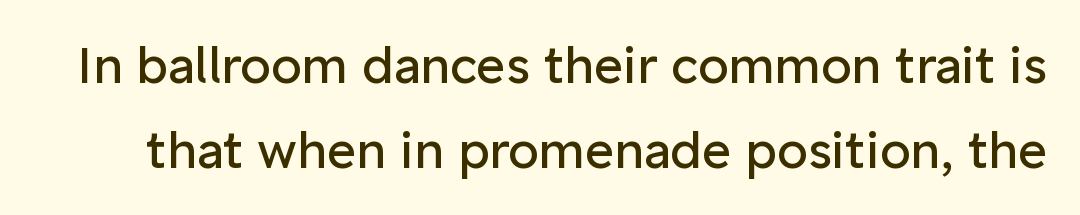
Q: Is the text bold? A: No.
Q: Is the text italic (slanted)? A: No, it is upright.
Q: Is the typeface a serif or a sans-serif typeface? A: Sans-serif.
Q: Is the text underlined? A: No.
Q: Is the spacing between letters normal or unusually wide? A: Normal.
Q: Width (condensed, normal, or wide)? A: Normal.
Q: Stroke contrast? A: Low.
Q: x-height? A: Medium.
Q: Monospaced? A: No.
